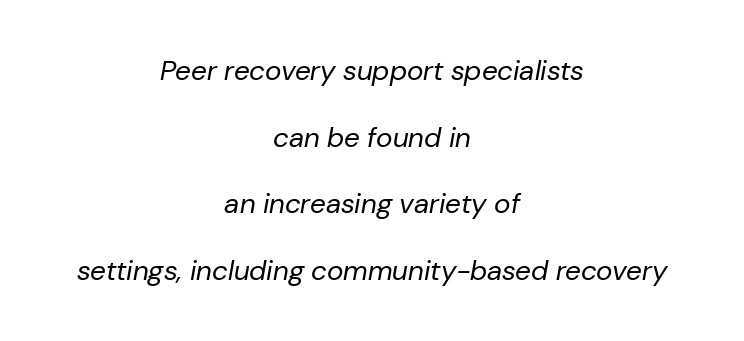
Q: Is the text bold? A: No.
Q: Is the text italic (slanted)? A: Yes, it leans right by about 10 degrees.
Q: Is the text underlined? A: No.
Q: How is the paragraph aligned? A: Centered.
Q: Is the spacing between letters normal or unusually wide? A: Normal.
Q: Is the spacing between lines tight, normal or loose? A: Loose.
Q: Width (condensed, normal, or wide)? A: Normal.
Q: Stroke contrast? A: Low.
Q: x-height? A: Medium.
Q: Monospaced? A: No.
